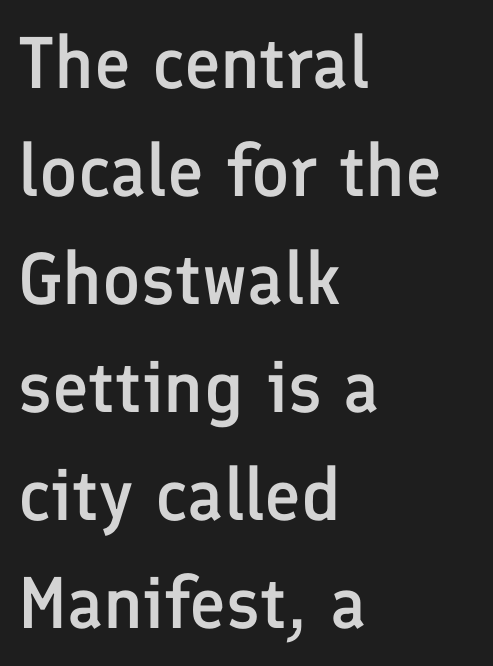
The image shows 73 px semibold sans-serif type, upright; set left-aligned, normal line spacing (1.48x), normal letter spacing, not underlined; low stroke contrast and a medium x-height.
